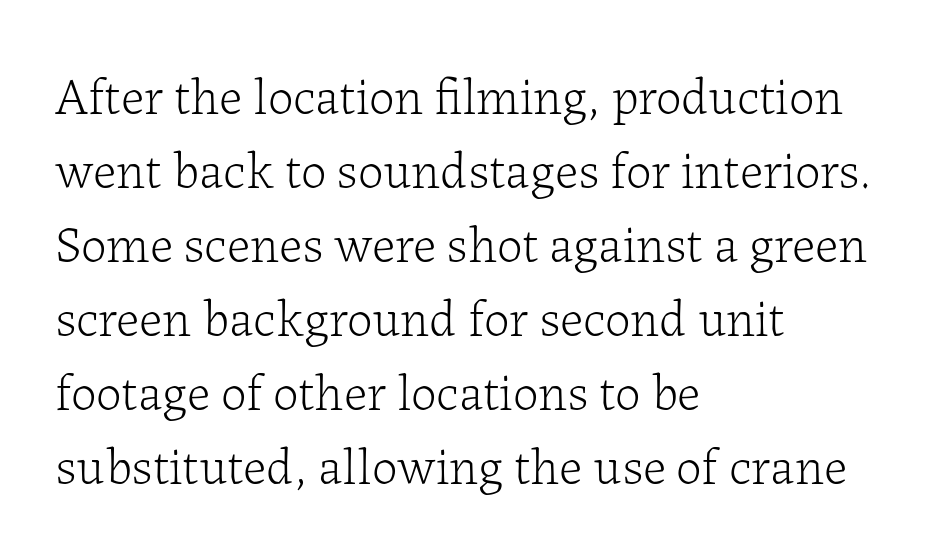
{"serif": "yes", "italic": "no", "bold": "no", "weight": "light", "width": "normal", "stroke_contrast": "low", "x_height": "medium", "monospaced": "no", "underline": "no", "align": "left", "line_spacing": "normal", "line_spacing_ratio": 1.45, "letter_spacing": "normal", "letter_spacing_em": 0.0, "glyph_px": 51}
